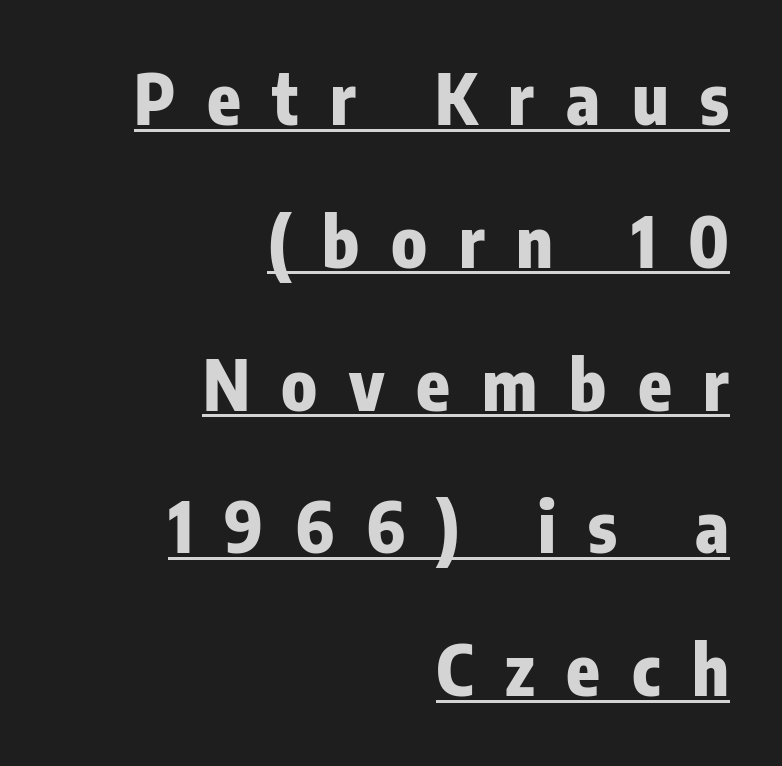
The type family on display is of the sans-serif kind. The lines are spread far apart with generous leading. In designer terms, the underline attribute is active on this setting. Quick note: not italic, upright.
